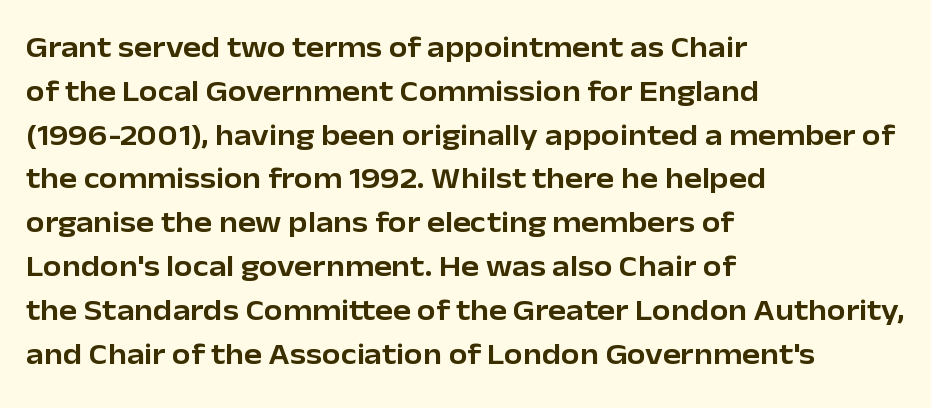
{"serif": "no", "italic": "no", "width": "normal", "stroke_contrast": "low", "x_height": "medium", "monospaced": "no", "underline": "no", "align": "left", "line_spacing": "normal", "line_spacing_ratio": 1.46, "letter_spacing": "normal", "letter_spacing_em": 0.0, "glyph_px": 30}
